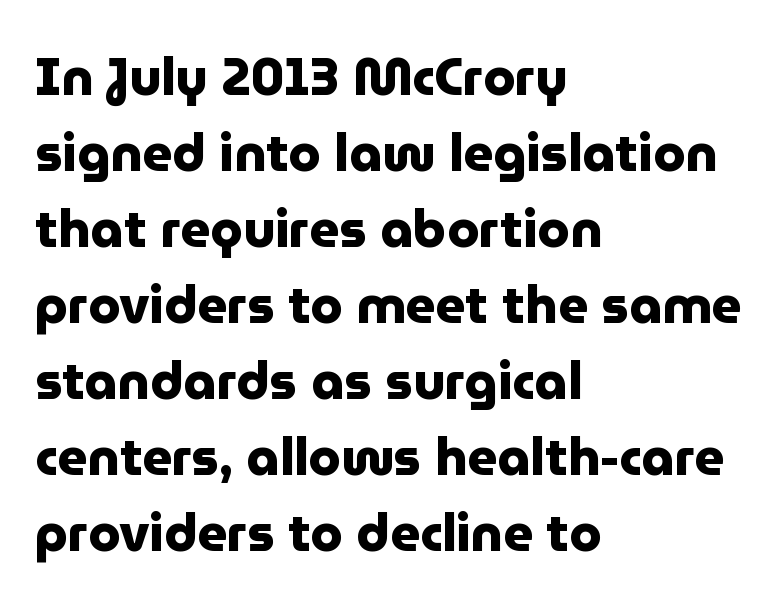
{"serif": "no", "italic": "no", "bold": "yes", "weight": "heavy", "width": "normal", "stroke_contrast": "low", "x_height": "medium", "monospaced": "no", "underline": "no", "align": "left", "line_spacing": "normal", "line_spacing_ratio": 1.46, "letter_spacing": "normal", "letter_spacing_em": 0.0, "glyph_px": 52}
